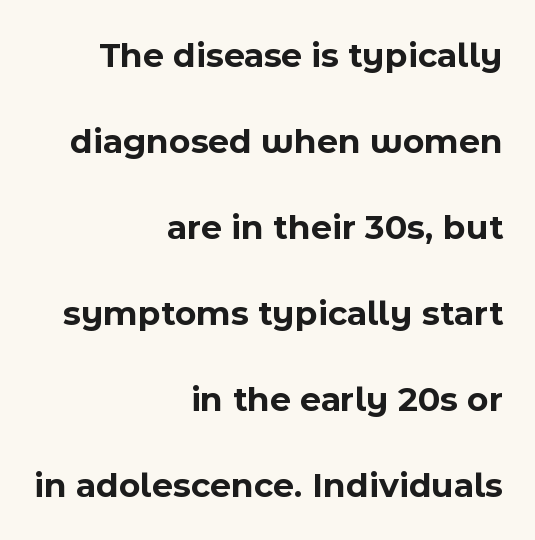
The image shows 36 px bold sans-serif type, upright; set right-aligned, loose line spacing (2.39x), normal letter spacing, not underlined; a medium x-height.
